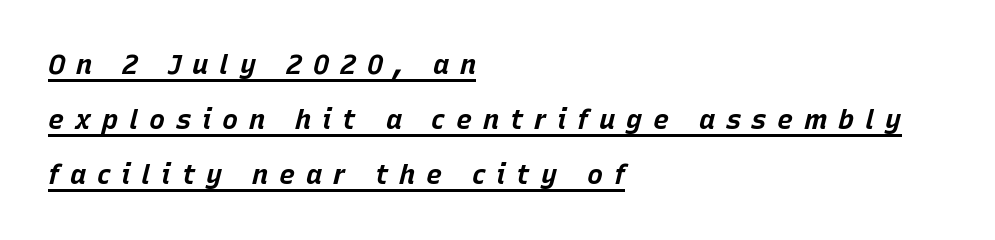
{"italic": "yes", "lean": "right", "slant_degrees": 15, "bold": "yes", "underline": "yes", "align": "left", "line_spacing": "loose", "line_spacing_ratio": 2.04, "letter_spacing": "wide", "letter_spacing_em": 0.4, "glyph_px": 27}
